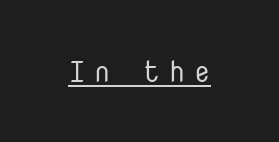
The image shows 29 px regular-weight sans-serif type, upright, monospaced; set unusually wide letter spacing (+0.3 em), underlined; low stroke contrast and a medium x-height.
